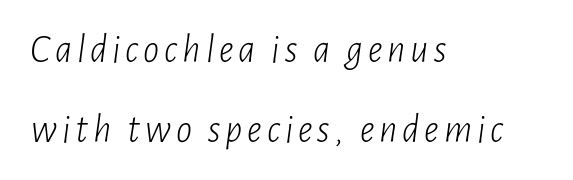
The image shows 40 px light, condensed type, italic (leaning right); set left-aligned, loose line spacing (2.0x), not underlined; low stroke contrast and a medium x-height.
